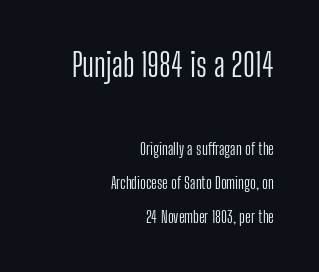
Q: Is the text bold? A: No.
Q: Is the text italic (slanted)? A: No, it is upright.
Q: Is the typeface a serif or a sans-serif typeface? A: Sans-serif.
Q: Is the text underlined? A: No.
Q: How is the paragraph aligned? A: Right-aligned.
Q: Is the spacing between letters normal or unusually wide? A: Normal.
Q: Is the spacing between lines tight, normal or loose? A: Loose.
Q: Which block of text is set in a larger size, the first (top) or the second (bottom)? A: The first (top) one.
Q: Width (condensed, normal, or wide)? A: Condensed.
Q: Stroke contrast? A: Low.
Q: x-height? A: Medium.
Q: Monospaced? A: No.
